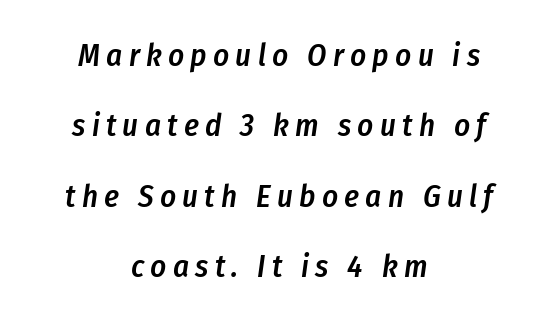
Unmarked baselines from the first word to the last. The face used here is proportionally spaced, like ordinary book or web type. Heft: intermediate — a semibold. This sample trades compactness for vertical openness between lines.
